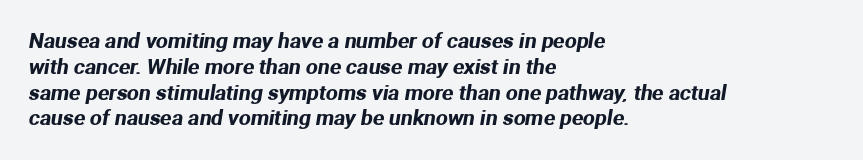
You could call the tracking neutral — neither tight nor loose. The glyphs are unaccompanied by any horizontal stroke below them. Each line starts at the same left margin while the right side varies.
